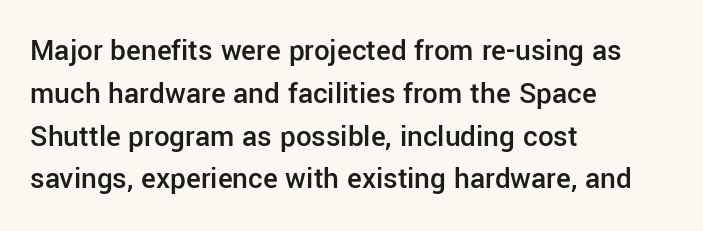
The image shows 31 px semibold sans-serif type, upright; set left-aligned, normal line spacing (1.38x), normal letter spacing, not underlined; low stroke contrast and a medium x-height.
